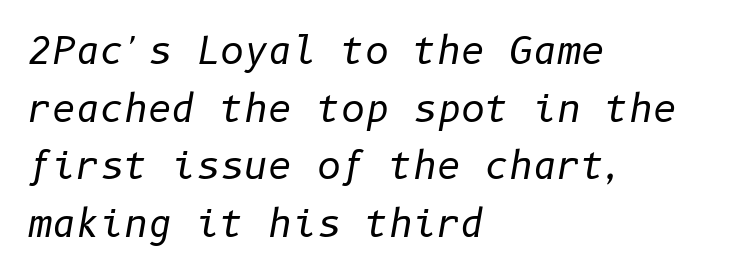
The image shows 37 px regular-weight type, italic (leaning right); set left-aligned, normal line spacing (1.56x), normal letter spacing, not underlined; low stroke contrast and a medium x-height.
